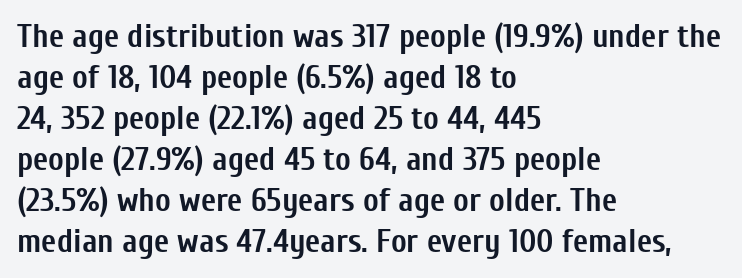
{"serif": "no", "italic": "no", "bold": "yes", "weight": "semibold", "width": "condensed", "stroke_contrast": "low", "x_height": "medium", "monospaced": "no", "underline": "no", "align": "left", "line_spacing_ratio": 1.24, "letter_spacing": "normal", "letter_spacing_em": 0.0, "glyph_px": 33}
